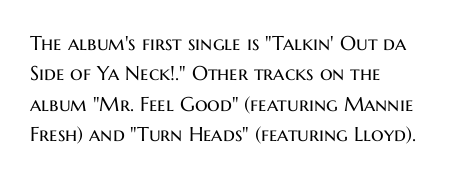
The typesetting does not lean heavy: it is not bold. Words appear dense and cohesive because spacing is normal. Every character sits straight up, as roman type does. What's the leading like? Ordinary, nothing unusual. Glance below the letters and you will spot only blank space.
